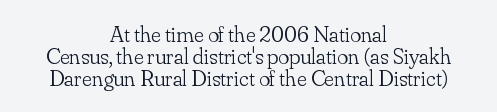
Q: Is the text bold? A: No.
Q: Is the text italic (slanted)? A: No, it is upright.
Q: Is the text underlined? A: No.
Q: How is the paragraph aligned? A: Centered.
Q: Is the spacing between letters normal or unusually wide? A: Normal.
Q: Is the spacing between lines tight, normal or loose? A: Tight.
